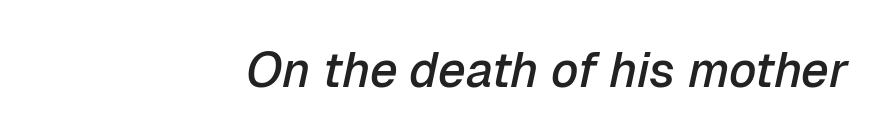
A bit beefed up — I'd call it semibold rather than bold. The letters sit at their default tracking, neither squeezed nor spread. Glance below the letters and you will spot only blank space. Looks like regular typesetting: each glyph gets only the width it needs.
